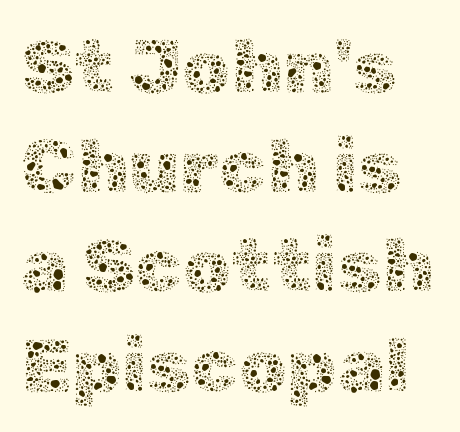
{"italic": "no", "bold": "no", "weight": "thin", "width": "normal", "x_height": "medium", "monospaced": "no", "underline": "no", "align": "left", "line_spacing": "normal", "line_spacing_ratio": 1.31, "letter_spacing": "normal", "letter_spacing_em": 0.0, "glyph_px": 76}
